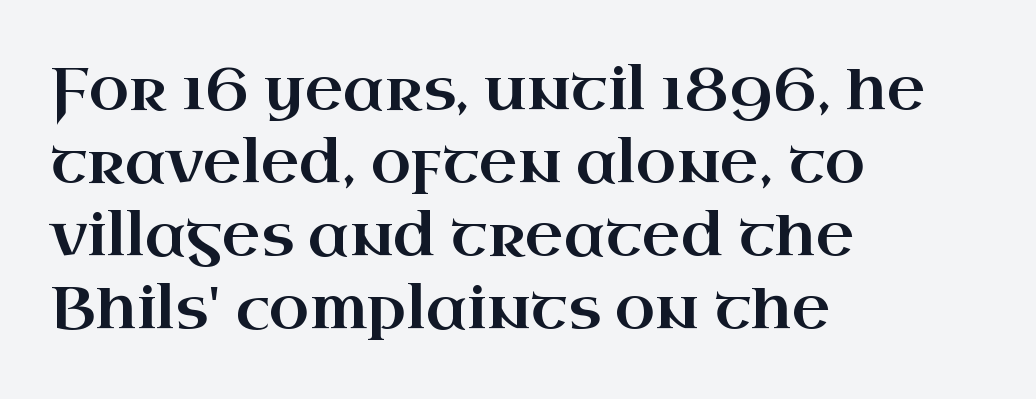
Q: Is the text italic (slanted)? A: No, it is upright.
Q: Is the typeface a serif or a sans-serif typeface? A: Serif.
Q: Is the text underlined? A: No.
Q: How is the paragraph aligned? A: Left-aligned.
Q: Is the spacing between letters normal or unusually wide? A: Normal.
Q: Width (condensed, normal, or wide)? A: Wide.
Q: Stroke contrast? A: High.
Q: x-height? A: Small.
Q: Monospaced? A: No.
